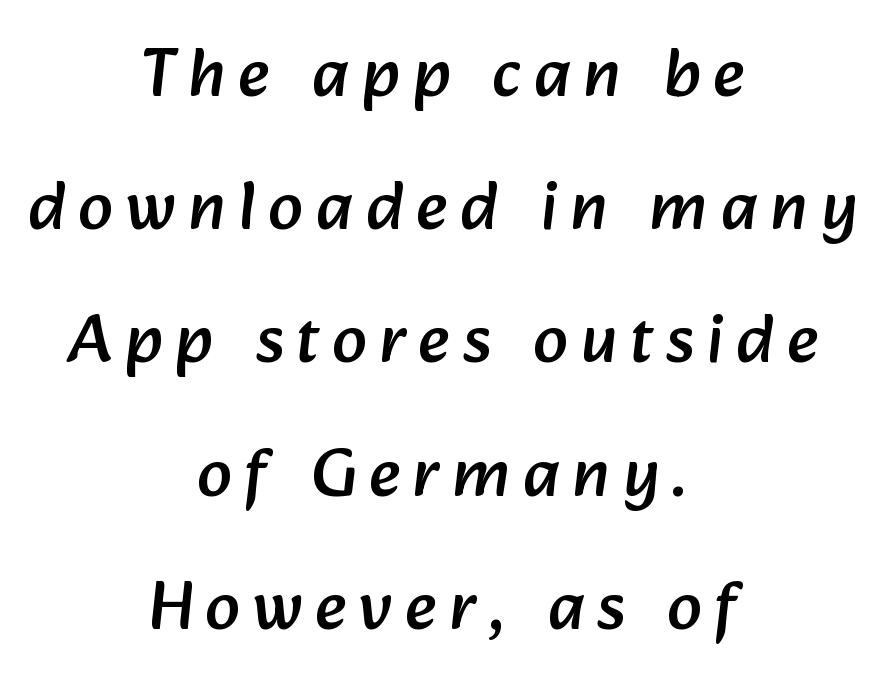
{"serif": "no", "width": "normal", "stroke_contrast": "low", "x_height": "medium", "monospaced": "no", "underline": "no", "align": "center", "line_spacing": "loose", "line_spacing_ratio": 1.93, "glyph_px": 69}
